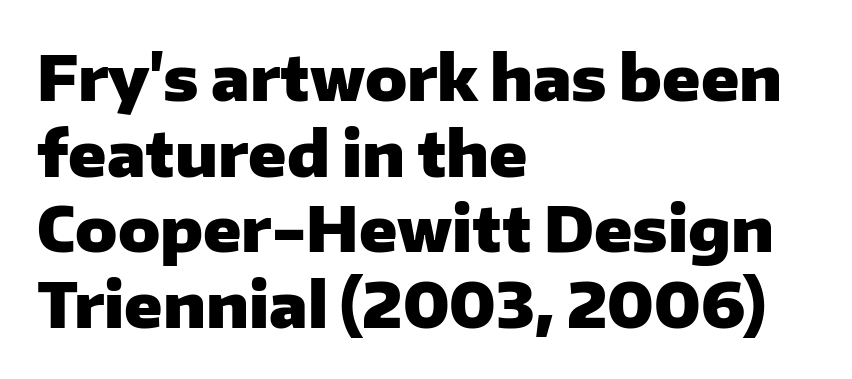
The image shows 62 px heavy sans-serif type, upright; set left-aligned, line spacing 1.22x, normal letter spacing, not underlined; low stroke contrast and a medium x-height.
